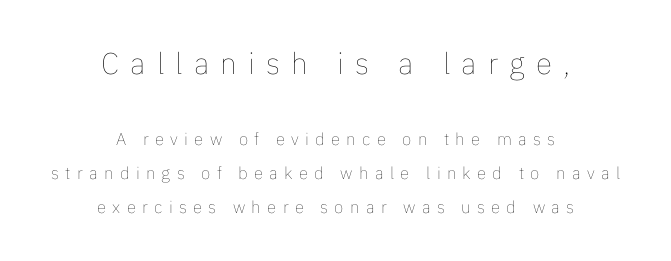
The image shows 30 px thin type, upright; set centered, loose line spacing (2.0x), unusually wide letter spacing (+0.37 em), not underlined; the first (top) block is 1.76x larger; low stroke contrast and a medium x-height.
